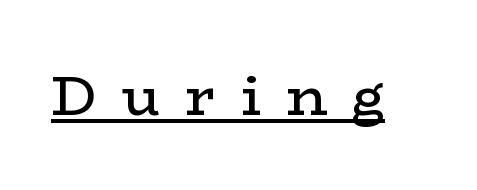
In terms of letterform style, serifs are clearly present. Looks like someone drew a line under every word here. What stands out about the letter spacing? Its width — letters are far apart. Rendered with straight, roman letterforms. No chunkiness to these letters — they're not bold.
